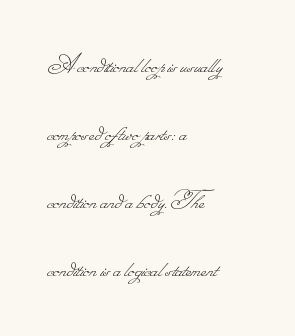
{"bold": "no", "weight": "thin", "width": "normal", "stroke_contrast": "low", "monospaced": "no", "underline": "no", "align": "left", "line_spacing": "loose", "line_spacing_ratio": 2.35, "letter_spacing": "normal", "letter_spacing_em": 0.0, "glyph_px": 29}
